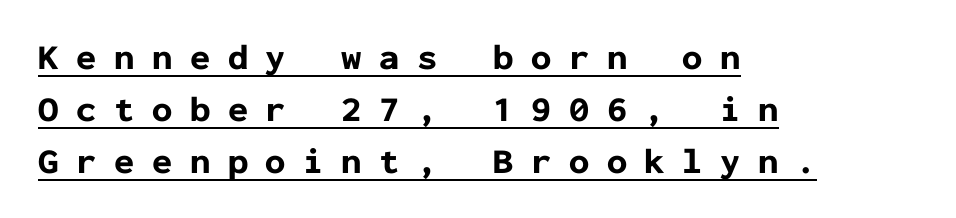
The image shows 36 px bold sans-serif type, upright, monospaced; set left-aligned, normal line spacing (1.44x), unusually wide letter spacing (+0.49 em), underlined; low stroke contrast and a medium x-height.
